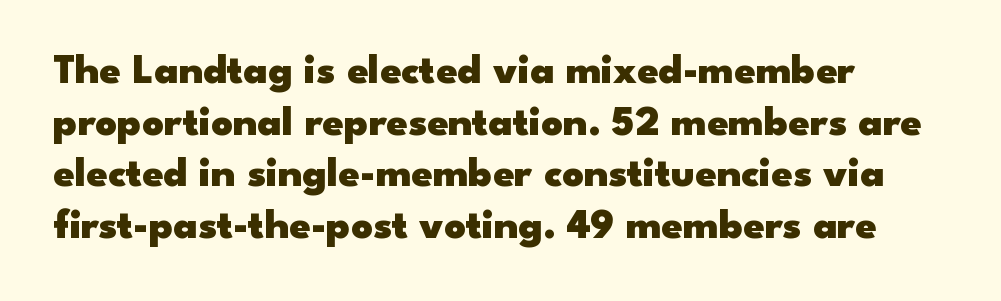
{"serif": "no", "italic": "no", "bold": "yes", "weight": "heavy", "width": "wide", "stroke_contrast": "low", "x_height": "small", "monospaced": "no", "underline": "no", "align": "left", "line_spacing_ratio": 1.23, "letter_spacing": "normal", "letter_spacing_em": 0.0, "glyph_px": 42}
